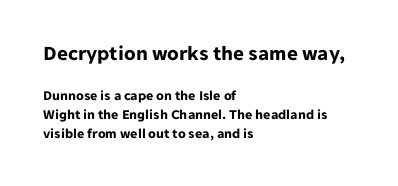
{"italic": "no", "bold": "yes", "underline": "no", "align": "left", "line_spacing": "normal", "line_spacing_ratio": 1.38, "letter_spacing": "normal", "letter_spacing_em": 0.0, "larger_block": "first", "size_ratio": 1.5, "glyph_px": 21}
